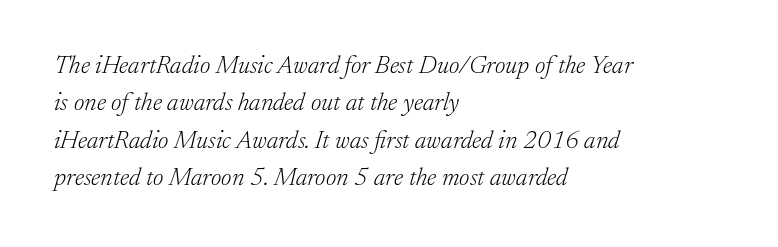
The image shows 25 px text type, italic (leaning right); set left-aligned, normal line spacing (1.5x), normal letter spacing, not underlined.
